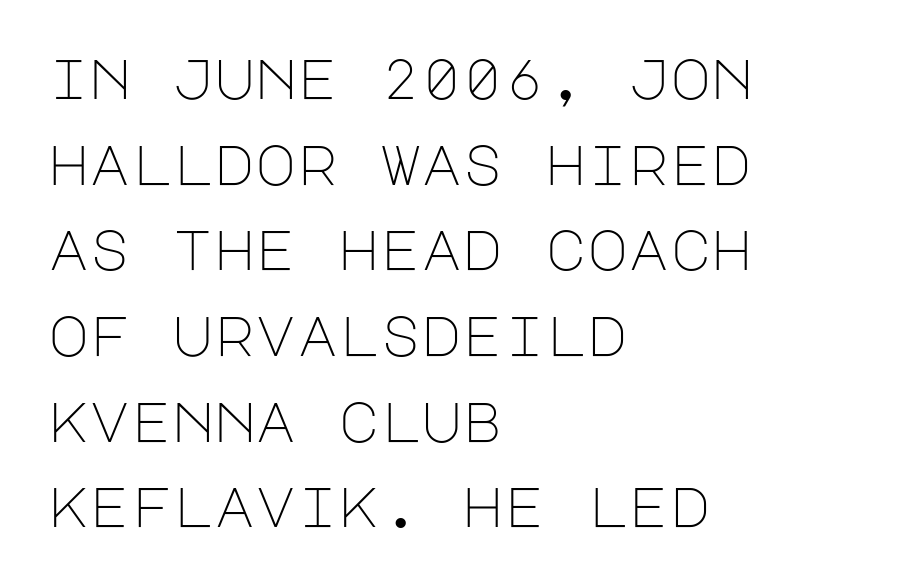
{"serif": "no", "italic": "no", "bold": "no", "weight": "light", "width": "normal", "stroke_contrast": "low", "x_height": "large", "underline": "no", "align": "left", "line_spacing": "normal", "line_spacing_ratio": 1.53, "letter_spacing": "normal", "letter_spacing_em": 0.0, "glyph_px": 56}
